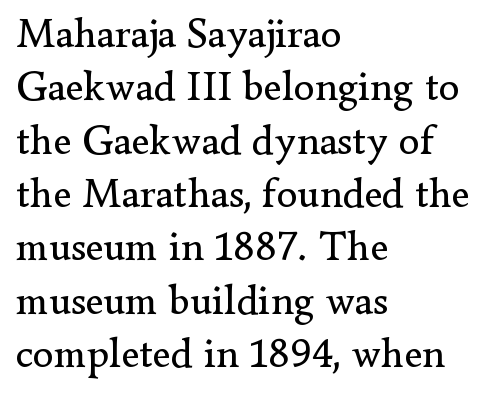
{"serif": "yes", "italic": "no", "bold": "no", "weight": "regular", "width": "normal", "stroke_contrast": "low", "x_height": "small", "monospaced": "no", "underline": "no", "align": "left", "line_spacing": "normal", "line_spacing_ratio": 1.27, "letter_spacing": "normal", "letter_spacing_em": 0.0, "glyph_px": 42}
